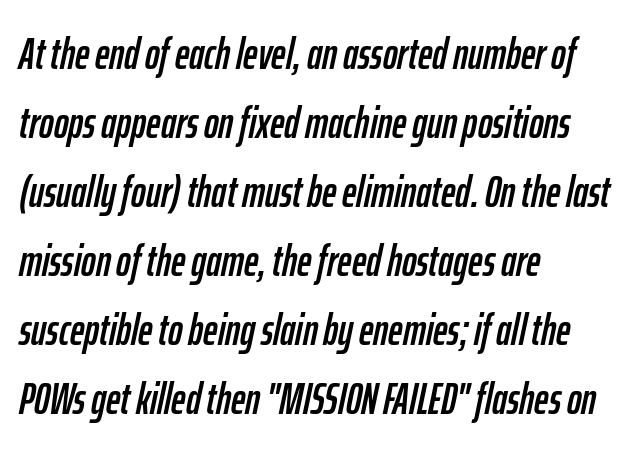
The image shows 44 px condensed type, italic (leaning right); set left-aligned, normal line spacing (1.57x), normal letter spacing, not underlined; low stroke contrast and a medium x-height.
